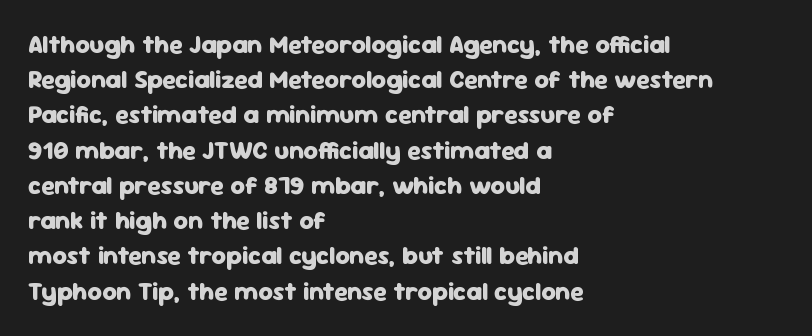
The image shows 25 px bold type, upright; set left-aligned, normal line spacing (1.41x), normal letter spacing, not underlined.
